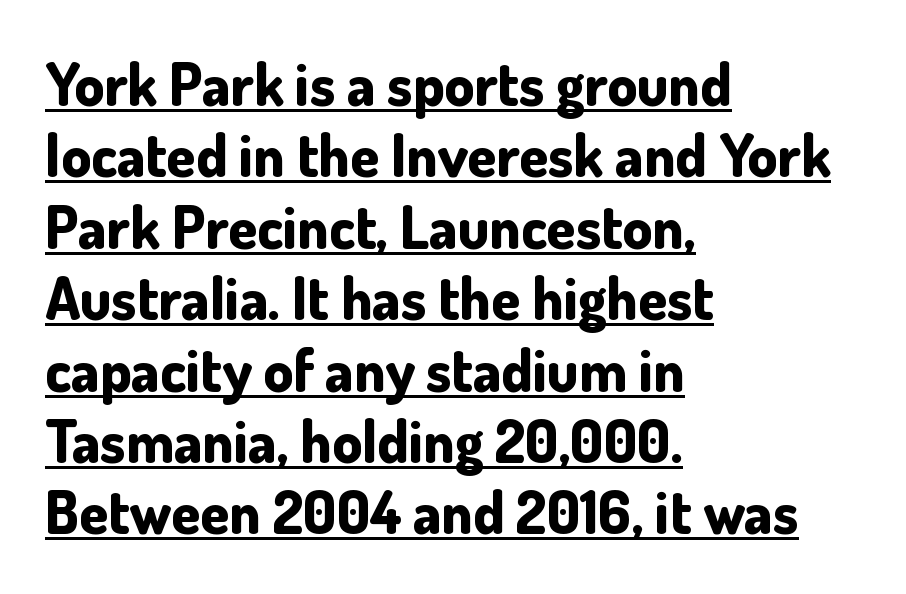
The specimen includes a rule beneath the text block's lines. A roman cut, with each character standing at attention. Nothing sits at the stroke ends, so this counts as sans-serif. The passage is arranged the way most books set body copy — flush left. Look at the stroke-to-counter ratio: heavy, a bold.
